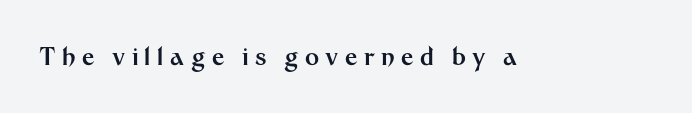
The image shows 24 px bold type, upright; set unusually wide letter spacing (+0.27 em), not underlined.
